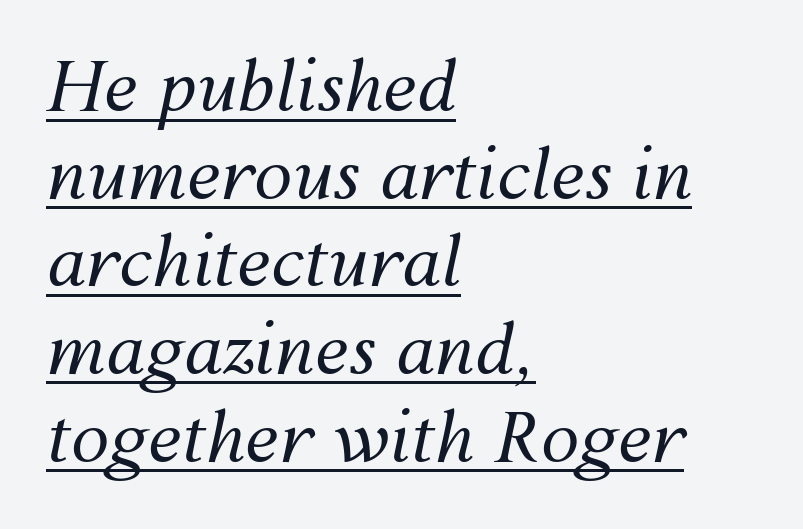
Italic: yes, the glyphs are oblique. You could call the tracking neutral — neither tight nor loose. The font is comparable to plain body text, perhaps lighter. The passage shown stacks its lines at a standard gap. The lines are quadded left. Caption: lettering with a line underneath.
